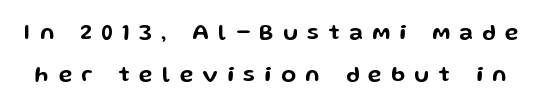
Q: Is the text italic (slanted)? A: No, it is upright.
Q: Is the text underlined? A: No.
Q: Is the spacing between letters normal or unusually wide? A: Unusually wide.
